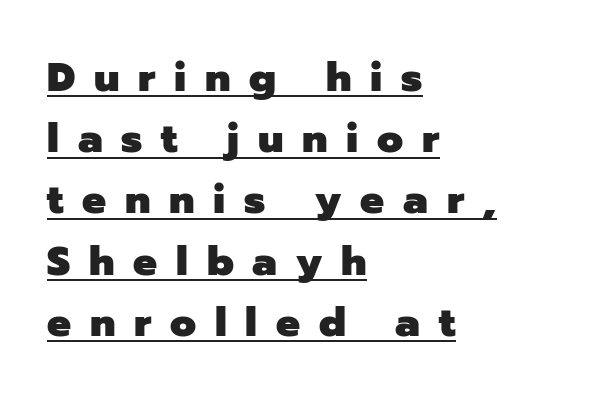
Q: Is the text bold? A: Yes.
Q: Is the text italic (slanted)? A: No, it is upright.
Q: Is the typeface a serif or a sans-serif typeface? A: Sans-serif.
Q: Is the text underlined? A: Yes.
Q: How is the paragraph aligned? A: Left-aligned.
Q: Is the spacing between letters normal or unusually wide? A: Unusually wide.
Q: Is the spacing between lines tight, normal or loose? A: Normal.
Q: Width (condensed, normal, or wide)? A: Normal.
Q: Stroke contrast? A: Low.
Q: x-height? A: Medium.
Q: Monospaced? A: No.
